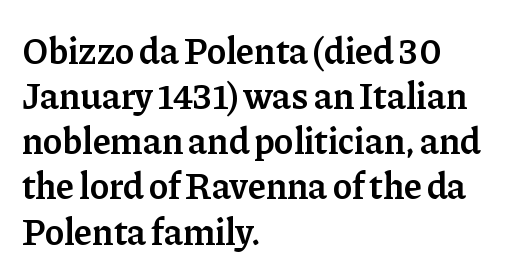
The image shows 37 px semibold serif type, upright; set left-aligned, line spacing 1.22x, normal letter spacing, not underlined; low stroke contrast and a medium x-height.
